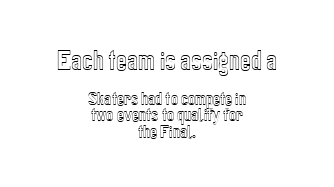
Q: Is the text italic (slanted)? A: No, it is upright.
Q: Is the text underlined? A: No.
Q: How is the paragraph aligned? A: Centered.
Q: Is the spacing between letters normal or unusually wide? A: Normal.
Q: Is the spacing between lines tight, normal or loose? A: Tight.
Q: Which block of text is set in a larger size, the first (top) or the second (bottom)? A: The first (top) one.
